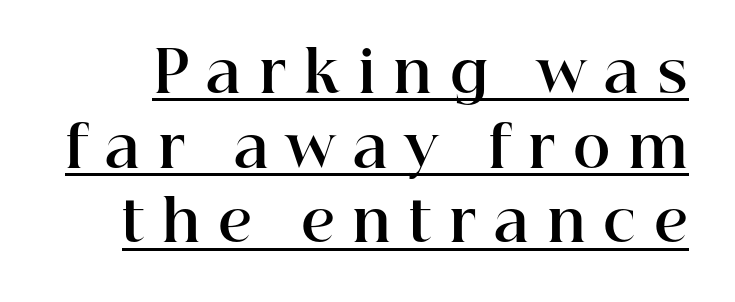
The type sits square on the baseline with zero lean. Heavy-handed strokes throughout: this text is bold. Regarding serifs, this sample has them. Look at the tracking — it's clearly loosened, letters drifting apart. The letters advance in unequal steps, a hallmark of proportional type. Evenly set lines give the paragraph a standard silhouette.
